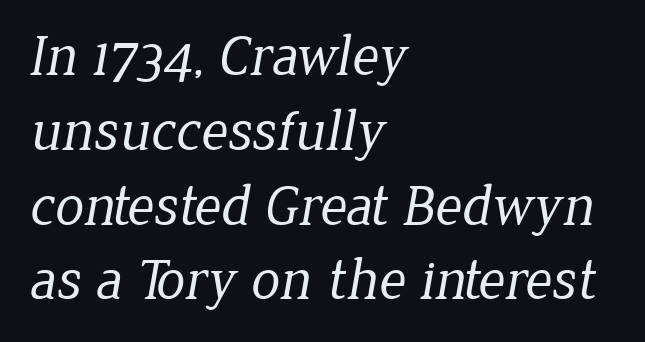
{"serif": "yes", "bold": "no", "weight": "regular", "width": "normal", "stroke_contrast": "low", "x_height": "medium", "monospaced": "no", "underline": "no", "align": "left", "line_spacing": "normal", "line_spacing_ratio": 1.29, "letter_spacing": "normal", "letter_spacing_em": 0.0, "glyph_px": 58}
